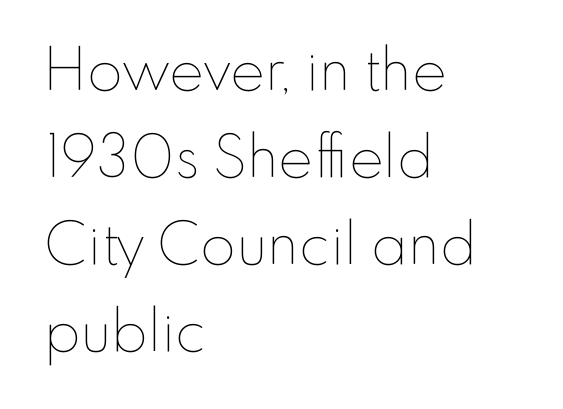
Q: Is the text bold? A: No.
Q: Is the text italic (slanted)? A: No, it is upright.
Q: Is the text underlined? A: No.
Q: How is the paragraph aligned? A: Left-aligned.
Q: Is the spacing between letters normal or unusually wide? A: Normal.
Q: Is the spacing between lines tight, normal or loose? A: Normal.
Q: Width (condensed, normal, or wide)? A: Normal.
Q: Stroke contrast? A: Low.
Q: x-height? A: Small.
Q: Monospaced? A: No.
